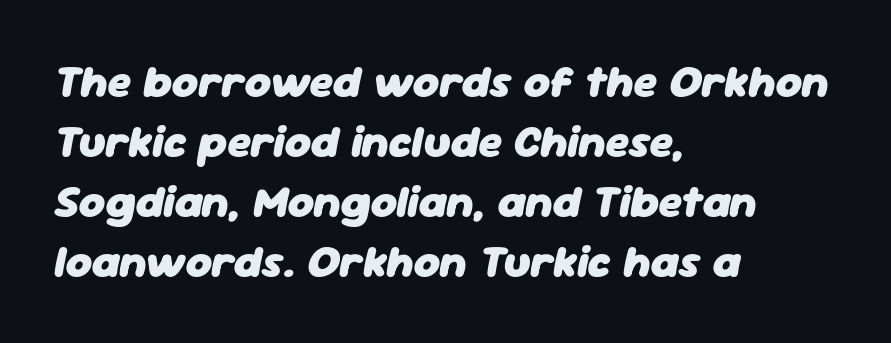
The image shows 45 px heavy type, italic (leaning right); set left-aligned, normal line spacing (1.33x), normal letter spacing, not underlined; low stroke contrast and a medium x-height.
